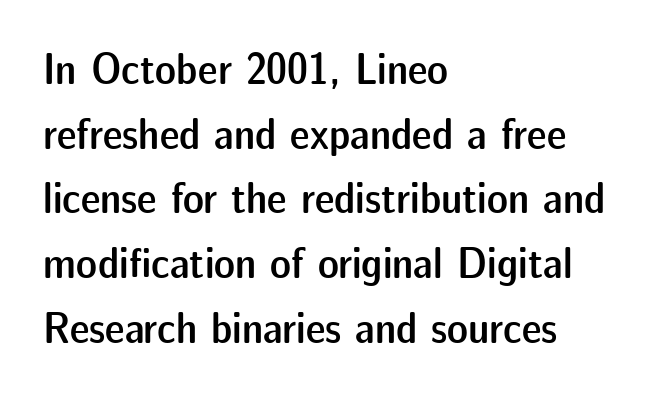
Q: Is the text bold? A: Semi-bold.
Q: Is the text italic (slanted)? A: No, it is upright.
Q: Is the typeface a serif or a sans-serif typeface? A: Sans-serif.
Q: Is the text underlined? A: No.
Q: How is the paragraph aligned? A: Left-aligned.
Q: Is the spacing between letters normal or unusually wide? A: Normal.
Q: Is the spacing between lines tight, normal or loose? A: Normal.
Q: Width (condensed, normal, or wide)? A: Normal.
Q: Stroke contrast? A: Low.
Q: x-height? A: Medium.
Q: Monospaced? A: No.
